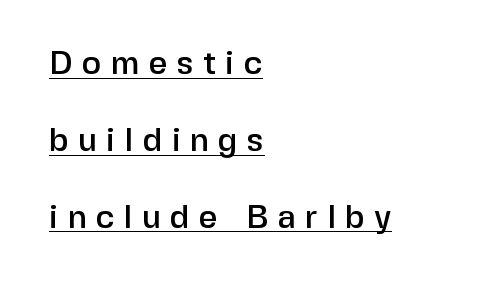
Q: Is the text italic (slanted)? A: No, it is upright.
Q: Is the typeface a serif or a sans-serif typeface? A: Sans-serif.
Q: Is the text underlined? A: Yes.
Q: How is the paragraph aligned? A: Left-aligned.
Q: Is the spacing between letters normal or unusually wide? A: Unusually wide.
Q: Is the spacing between lines tight, normal or loose? A: Loose.
Q: Width (condensed, normal, or wide)? A: Normal.
Q: Stroke contrast? A: Low.
Q: x-height? A: Medium.
Q: Monospaced? A: No.
